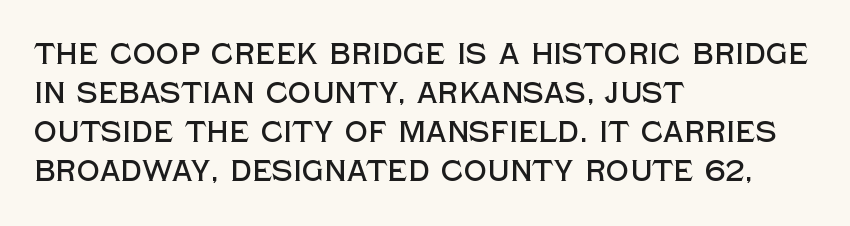
The image shows 29 px sans-serif type, upright; set left-aligned, normal line spacing (1.34x), normal letter spacing, not underlined; a large x-height.
